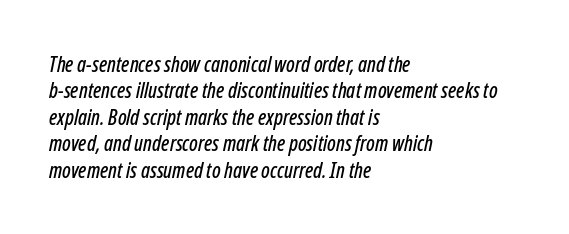
The image shows 21 px text type, italic (leaning right); set left-aligned, normal line spacing (1.26x), normal letter spacing, not underlined.
